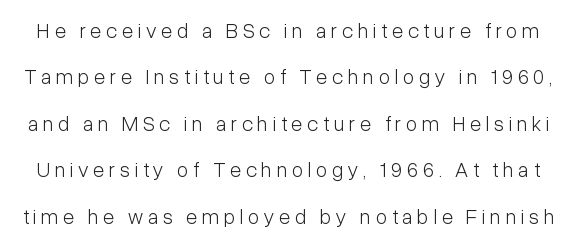
{"italic": "no", "bold": "no", "underline": "no", "line_spacing": "loose", "line_spacing_ratio": 2.21, "letter_spacing": "wide", "letter_spacing_em": 0.22, "glyph_px": 21}
